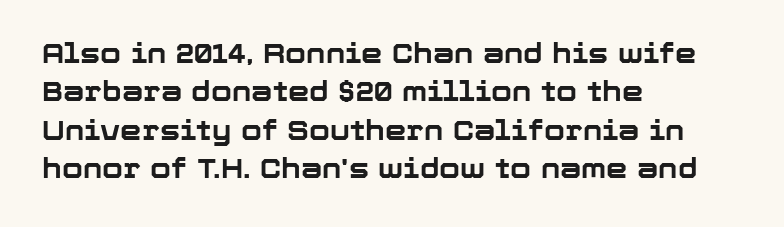
Q: Is the text bold? A: Yes.
Q: Is the text italic (slanted)? A: No, it is upright.
Q: Is the text underlined? A: No.
Q: How is the paragraph aligned? A: Left-aligned.
Q: Is the spacing between letters normal or unusually wide? A: Normal.
Q: Is the spacing between lines tight, normal or loose? A: Normal.
